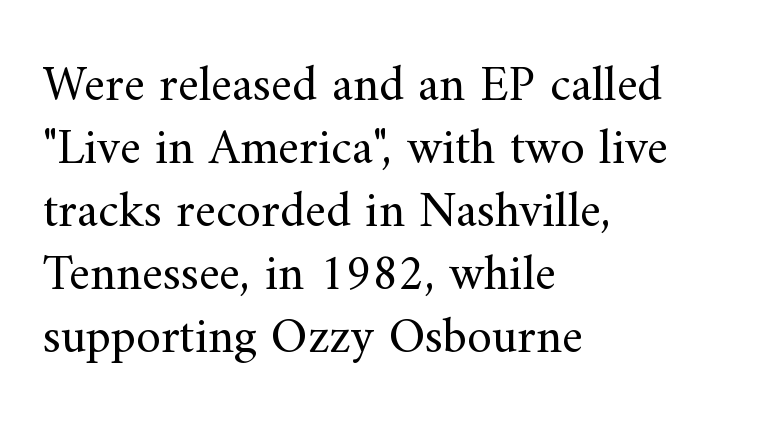
The image shows 50 px regular-weight serif type, upright; set left-aligned, normal line spacing (1.26x), normal letter spacing, not underlined; medium stroke contrast and a small x-height.
